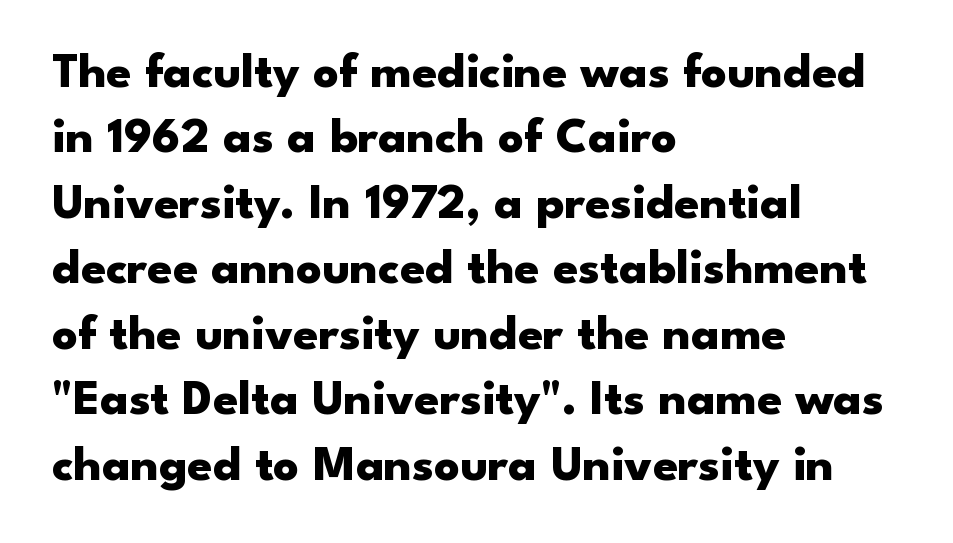
{"serif": "no", "italic": "no", "bold": "yes", "weight": "heavy", "width": "wide", "stroke_contrast": "low", "x_height": "small", "monospaced": "no", "underline": "no", "align": "left", "line_spacing": "normal", "line_spacing_ratio": 1.31, "letter_spacing": "normal", "letter_spacing_em": 0.0, "glyph_px": 50}
